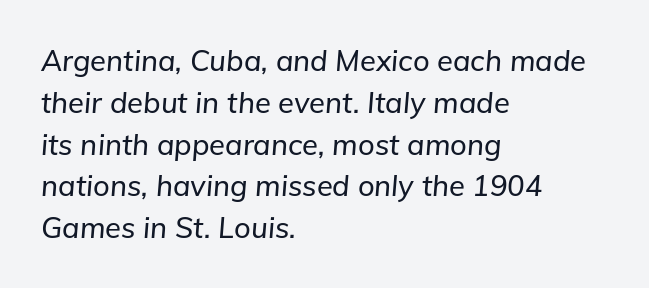
Q: Is the text italic (slanted)? A: Yes, it leans right by about 5 degrees.
Q: Is the text underlined? A: No.
Q: How is the paragraph aligned? A: Left-aligned.
Q: Is the spacing between letters normal or unusually wide? A: Normal.
Q: Is the spacing between lines tight, normal or loose? A: Normal.
Q: Width (condensed, normal, or wide)? A: Normal.
Q: Stroke contrast? A: Low.
Q: x-height? A: Medium.
Q: Monospaced? A: No.
